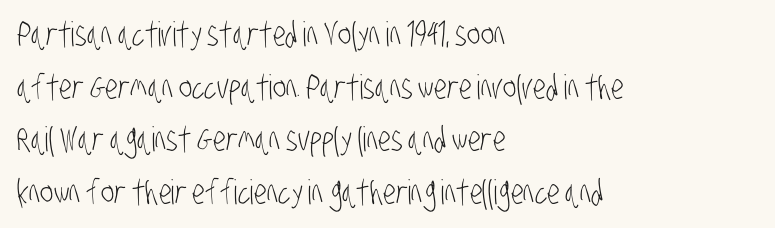
This rendering employs a face without finishing strokes, i.e., a sans-serif. Summary of weight: not heavy and not bold. A bare baseline throughout the passage. In terms of letterspacing, this is plain default setting.
